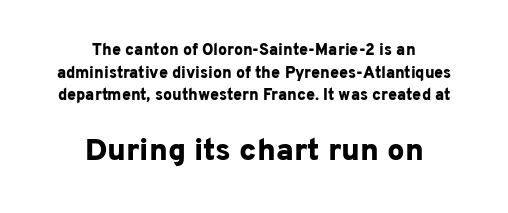
Q: Is the text bold? A: Yes.
Q: Is the text italic (slanted)? A: No, it is upright.
Q: Is the typeface a serif or a sans-serif typeface? A: Sans-serif.
Q: Is the text underlined? A: No.
Q: How is the paragraph aligned? A: Centered.
Q: Is the spacing between letters normal or unusually wide? A: Normal.
Q: Is the spacing between lines tight, normal or loose? A: Normal.
Q: Which block of text is set in a larger size, the first (top) or the second (bottom)? A: The second (bottom) one.
Q: Width (condensed, normal, or wide)? A: Normal.
Q: Stroke contrast? A: Low.
Q: x-height? A: Medium.
Q: Monospaced? A: No.
